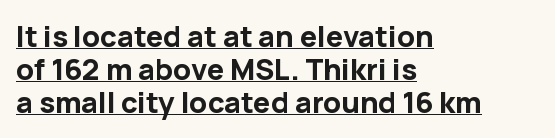
The image shows 29 px bold sans-serif type, upright; set left-aligned, tight line spacing (1.13x), normal letter spacing, underlined; low stroke contrast and a medium x-height.
